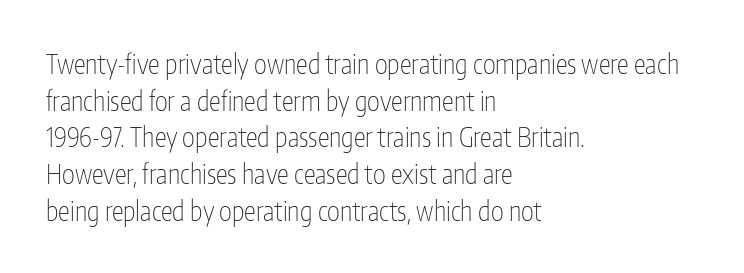
Q: Is the text bold? A: No.
Q: Is the text italic (slanted)? A: No, it is upright.
Q: Is the text underlined? A: No.
Q: How is the paragraph aligned? A: Left-aligned.
Q: Is the spacing between letters normal or unusually wide? A: Normal.
Q: Is the spacing between lines tight, normal or loose? A: Normal.
